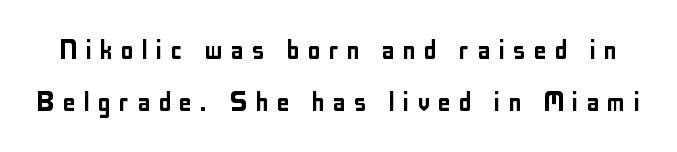
The designer went with a sans here, leaving each stem footless. The axis of the letterforms is exactly vertical. The tracking reads as deliberately expanded to a designer's eye. Here the designer chose a conventional face with non-uniform glyph widths.
